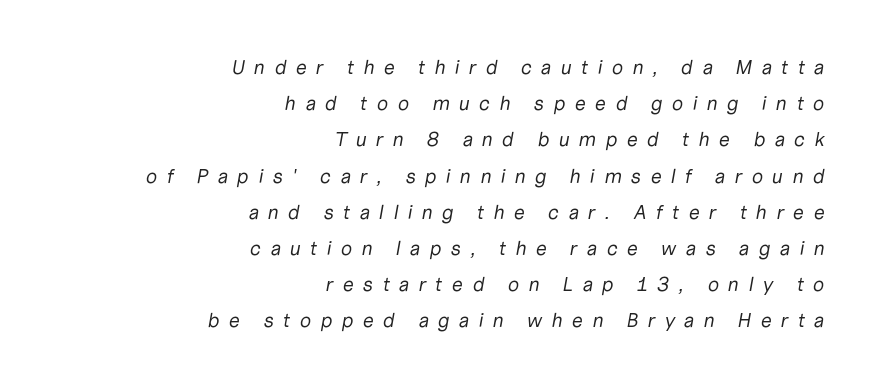
{"italic": "yes", "lean": "right", "slant_degrees": 10, "bold": "no", "underline": "no", "align": "right", "line_spacing_ratio": 1.81, "letter_spacing": "wide", "letter_spacing_em": 0.45, "glyph_px": 20}
